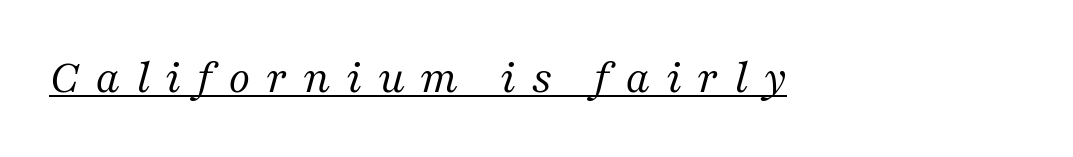
{"serif": "yes", "italic": "yes", "lean": "right", "slant_degrees": 16, "bold": "no", "weight": "regular", "width": "normal", "stroke_contrast": "medium", "x_height": "medium", "monospaced": "no", "underline": "yes", "letter_spacing": "wide", "letter_spacing_em": 0.32, "glyph_px": 48}
